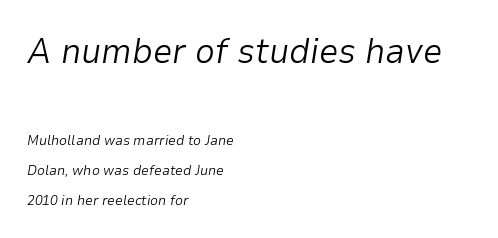
Is this a fixed-width face? No — the glyphs have proportional, varying widths. Just letters on the line, the space beneath them empty. The rag falls on the right side of this text block. Is the type heavy? It reads as light-to-regular instead. Two sizes are in play, and the larger belongs to the first block. The letters are slanted; this is an italic face.
